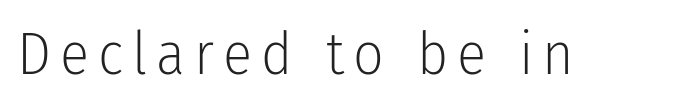
Each stroke keeps to a modest, everyday thickness or less. Examine the stroke ends and you'll find no serifs. Descenders are the only things crossing below the line. Posture: vertical. A typesetter would call this proportional, since set widths differ per character.
